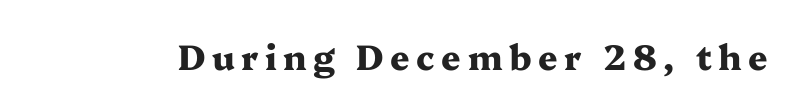
{"serif": "yes", "italic": "no", "bold": "yes", "weight": "heavy", "width": "wide", "stroke_contrast": "medium", "x_height": "medium", "monospaced": "no", "underline": "no", "glyph_px": 34}
